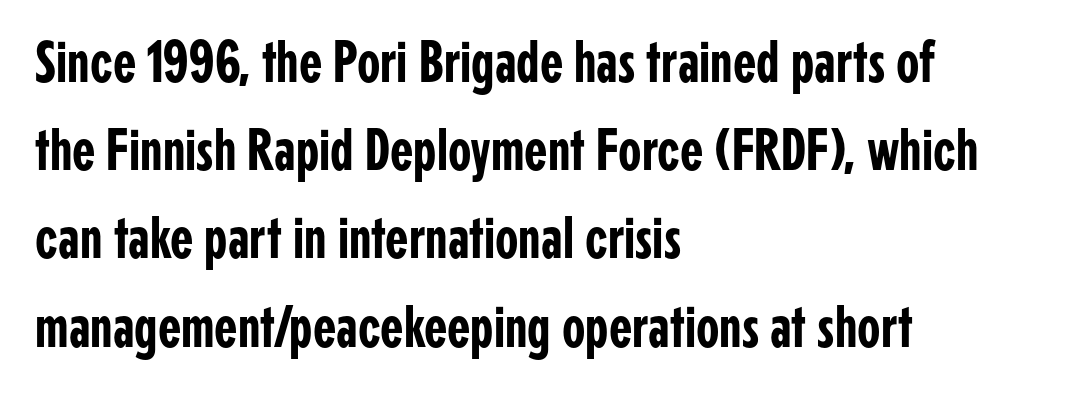
{"serif": "no", "italic": "no", "width": "condensed", "stroke_contrast": "low", "x_height": "medium", "monospaced": "no", "underline": "no", "align": "left", "line_spacing": "normal", "line_spacing_ratio": 1.47, "letter_spacing": "normal", "letter_spacing_em": 0.0, "glyph_px": 60}
